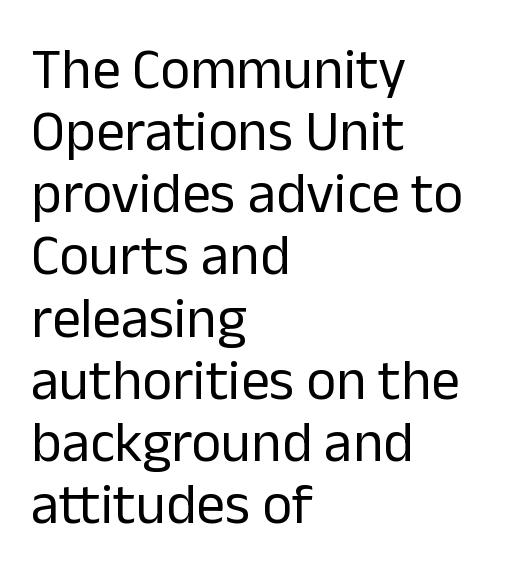
{"serif": "no", "italic": "no", "bold": "no", "weight": "regular", "width": "normal", "stroke_contrast": "low", "x_height": "medium", "monospaced": "no", "underline": "no", "align": "left", "line_spacing": "tight", "line_spacing_ratio": 1.09, "letter_spacing": "normal", "letter_spacing_em": 0.0, "glyph_px": 57}
